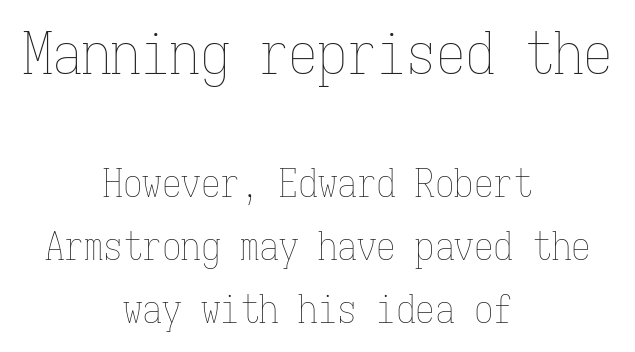
{"italic": "no", "bold": "no", "weight": "thin", "width": "condensed", "stroke_contrast": "low", "x_height": "medium", "monospaced": "yes", "underline": "no", "align": "center", "line_spacing": "normal", "line_spacing_ratio": 1.61, "letter_spacing": "normal", "letter_spacing_em": 0.0, "larger_block": "first", "size_ratio": 1.51, "glyph_px": 59}
